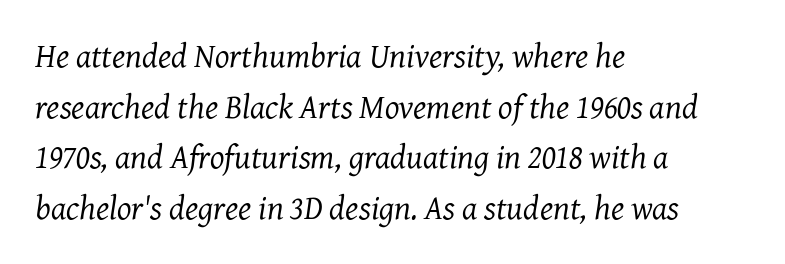
The image shows 34 px regular-weight serif type, italic (leaning right); set left-aligned, normal line spacing (1.49x), normal letter spacing, not underlined; medium stroke contrast and a medium x-height.
